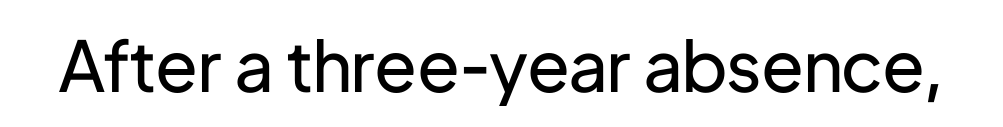
Q: Is the text bold? A: No.
Q: Is the text italic (slanted)? A: No, it is upright.
Q: Is the typeface a serif or a sans-serif typeface? A: Sans-serif.
Q: Is the text underlined? A: No.
Q: Is the spacing between letters normal or unusually wide? A: Normal.
Q: Width (condensed, normal, or wide)? A: Normal.
Q: Stroke contrast? A: Low.
Q: x-height? A: Medium.
Q: Monospaced? A: No.
